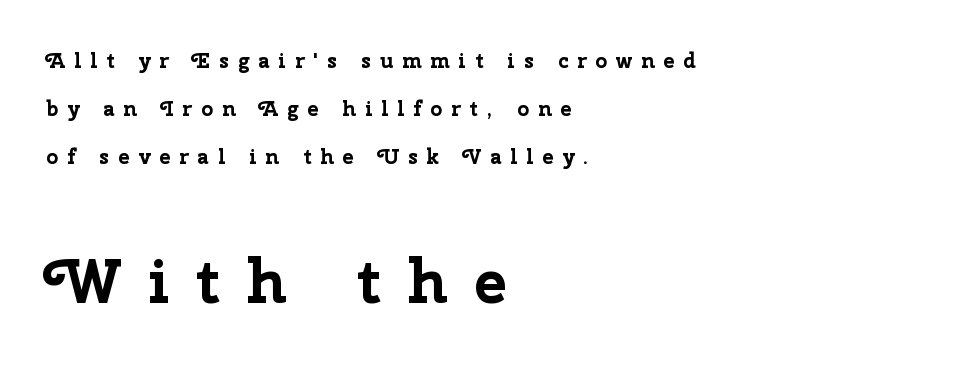
Ordinary non-slanted type is in use. Unlike a traditional serif, this face leaves its strokes unadorned. Display-style spreading of the glyphs; the letterfit is very open. A great deal of white space separates one row of letters from the next. These lines carry a lot of weight — the face is fully bold.
